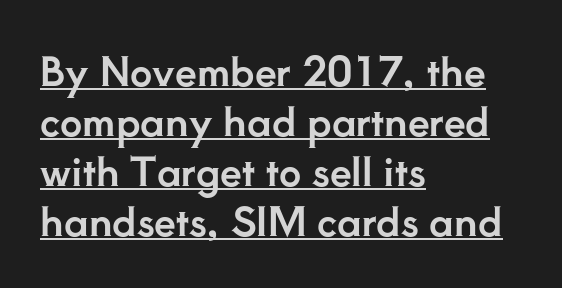
The image shows 39 px serif type, upright; set left-aligned, normal line spacing (1.28x), normal letter spacing, underlined; low stroke contrast and a small x-height.
